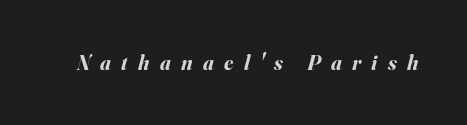
Q: Is the text bold? A: Yes.
Q: Is the text italic (slanted)? A: Yes, it leans right by about 16 degrees.
Q: Is the text underlined? A: No.
Q: Is the spacing between letters normal or unusually wide? A: Unusually wide.
